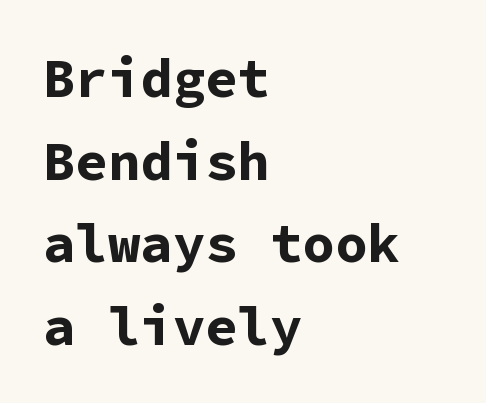
{"serif": "no", "italic": "no", "bold": "yes", "weight": "bold", "width": "normal", "stroke_contrast": "low", "x_height": "medium", "monospaced": "yes", "underline": "no", "align": "left", "line_spacing": "normal", "line_spacing_ratio": 1.53, "letter_spacing": "normal", "letter_spacing_em": 0.0, "glyph_px": 54}
